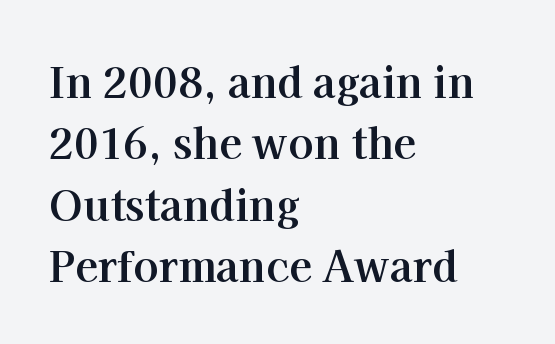
The image shows 42 px bold serif type, upright; set left-aligned, normal line spacing (1.46x), normal letter spacing, not underlined; high stroke contrast and a medium x-height.
